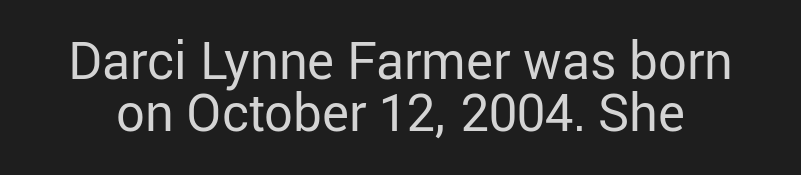
Q: Is the text bold? A: No.
Q: Is the text italic (slanted)? A: No, it is upright.
Q: Is the typeface a serif or a sans-serif typeface? A: Sans-serif.
Q: Is the text underlined? A: No.
Q: Is the spacing between letters normal or unusually wide? A: Normal.
Q: Is the spacing between lines tight, normal or loose? A: Tight.
Q: Width (condensed, normal, or wide)? A: Normal.
Q: Stroke contrast? A: Low.
Q: x-height? A: Medium.
Q: Monospaced? A: No.
